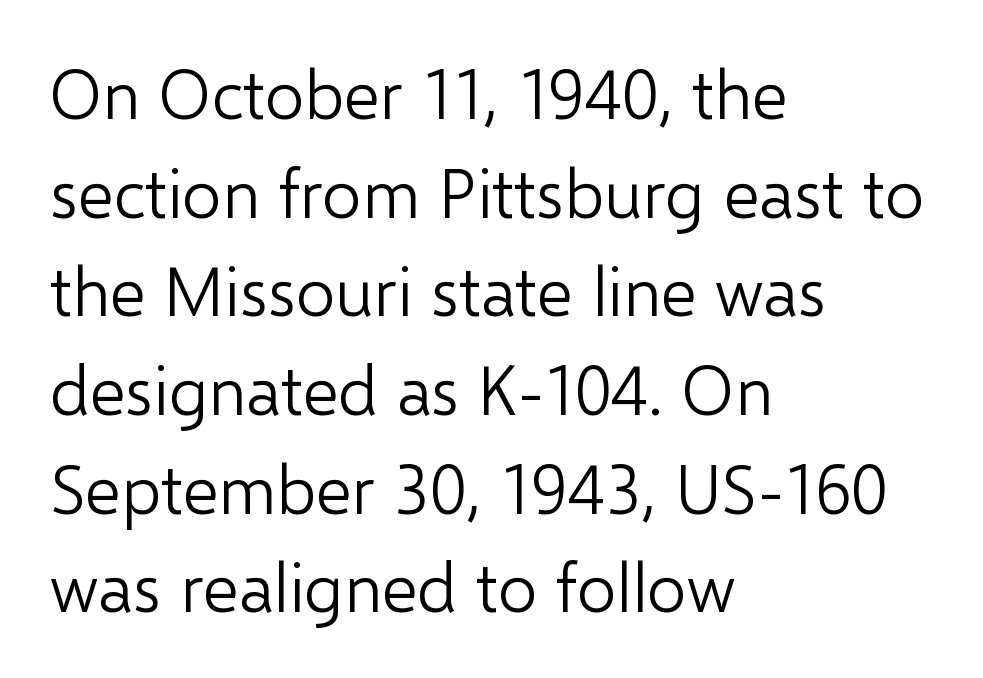
Q: Is the text bold? A: No.
Q: Is the text italic (slanted)? A: No, it is upright.
Q: Is the typeface a serif or a sans-serif typeface? A: Sans-serif.
Q: Is the text underlined? A: No.
Q: How is the paragraph aligned? A: Left-aligned.
Q: Is the spacing between letters normal or unusually wide? A: Normal.
Q: Is the spacing between lines tight, normal or loose? A: Normal.
Q: Width (condensed, normal, or wide)? A: Normal.
Q: Stroke contrast? A: Low.
Q: x-height? A: Medium.
Q: Monospaced? A: No.
